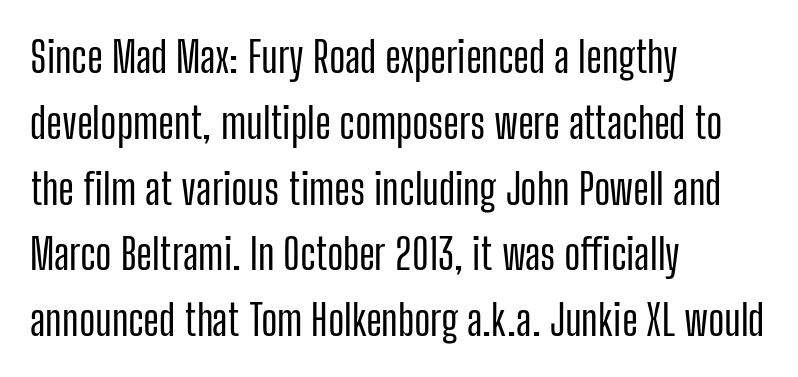
Do the characters align in a grid? No, the font is proportional. Every stem runs plumb, perpendicular to the baseline. This sample uses a sans-serif face. Compared with typical paragraphs, the rows here are spaced about the same.
